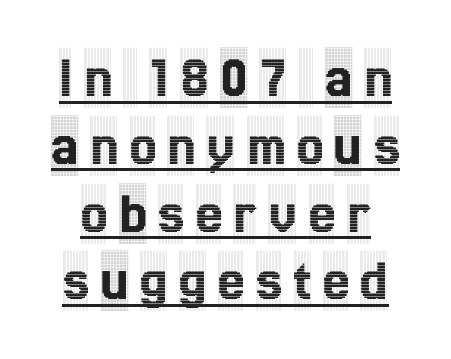
The image shows 60 px condensed serif type, upright; set tight line spacing (1.13x), underlined; a large x-height.
